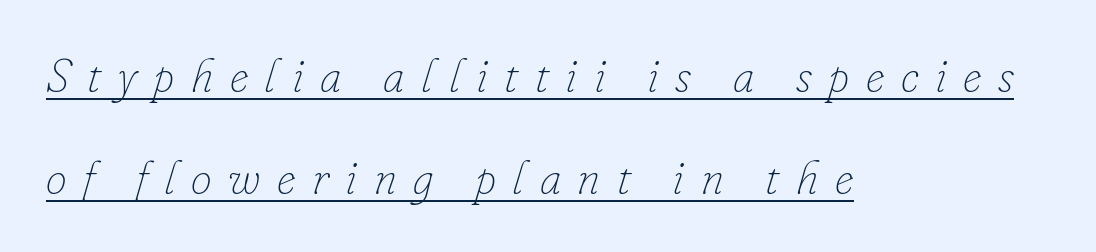
{"italic": "yes", "lean": "right", "slant_degrees": 16, "bold": "no", "weight": "thin", "width": "normal", "stroke_contrast": "low", "x_height": "small", "monospaced": "no", "underline": "yes", "align": "left", "line_spacing": "loose", "line_spacing_ratio": 2.16, "letter_spacing": "wide", "letter_spacing_em": 0.35, "glyph_px": 47}
